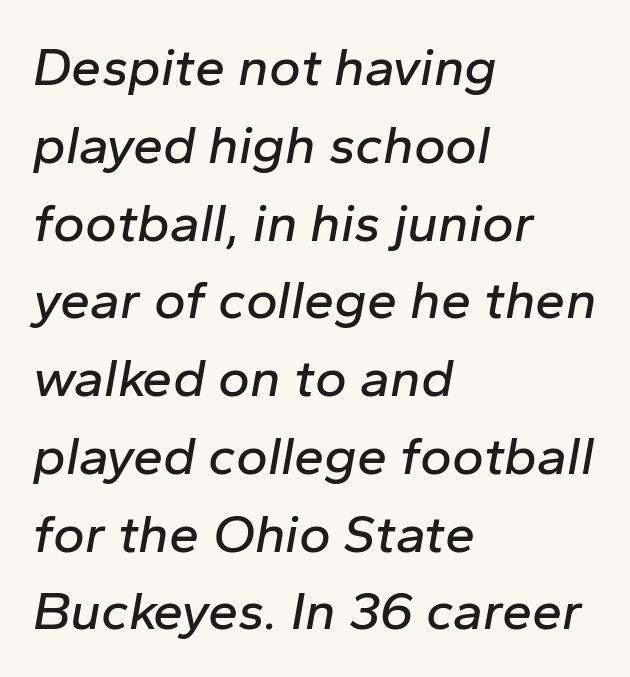
One glance says typical: line gaps are just what's usual. Letter spacing: default. You could not count columns in this text — the font is proportionally spaced. Quick note: underline off. This sample uses an oblique cut, with every glyph tilted off the vertical.
